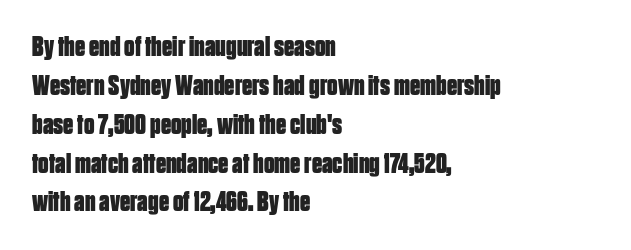
The image shows 29 px bold, condensed sans-serif type, upright; set left-aligned, normal line spacing (1.34x), normal letter spacing, not underlined; low stroke contrast and a large x-height.
